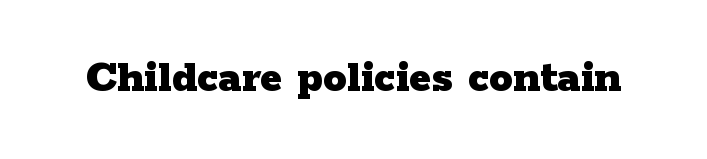
Q: Is the text bold? A: Yes.
Q: Is the text italic (slanted)? A: No, it is upright.
Q: Is the typeface a serif or a sans-serif typeface? A: Serif.
Q: Is the text underlined? A: No.
Q: Is the spacing between letters normal or unusually wide? A: Normal.
Q: Width (condensed, normal, or wide)? A: Wide.
Q: Stroke contrast? A: Low.
Q: x-height? A: Medium.
Q: Monospaced? A: No.
